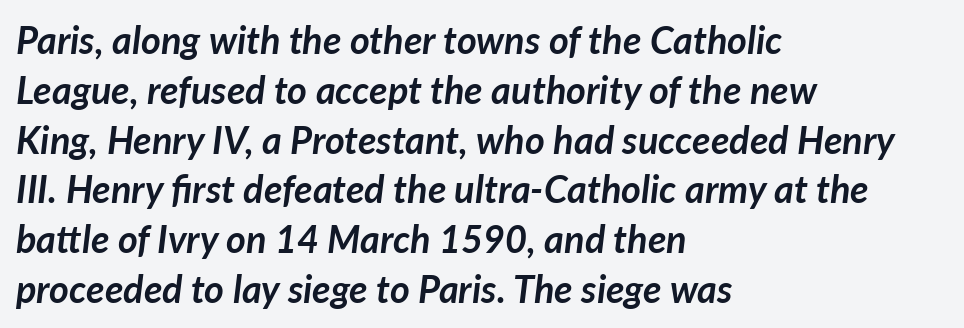
The image shows 38 px semibold type, italic (leaning right); set left-aligned, normal line spacing (1.31x), normal letter spacing, not underlined; low stroke contrast and a medium x-height.
